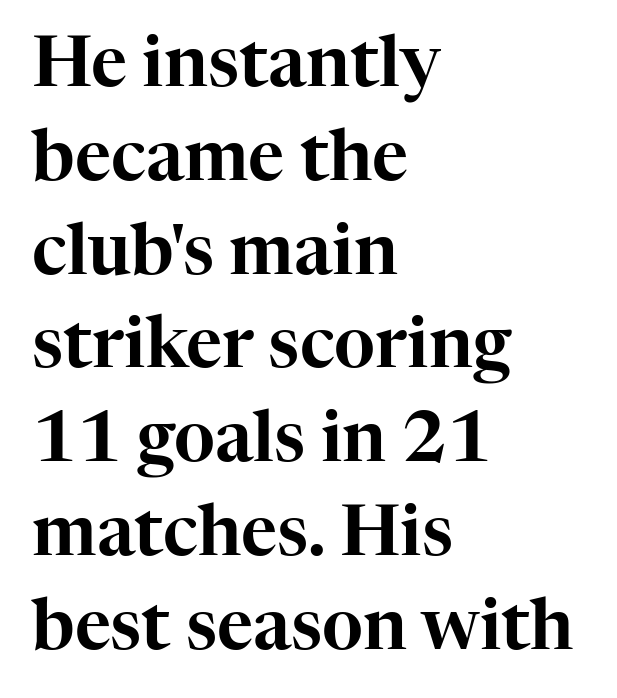
{"serif": "yes", "italic": "no", "width": "normal", "stroke_contrast": "high", "x_height": "medium", "monospaced": "no", "underline": "no", "align": "left", "line_spacing": "normal", "line_spacing_ratio": 1.34, "letter_spacing": "normal", "letter_spacing_em": 0.0, "glyph_px": 70}
